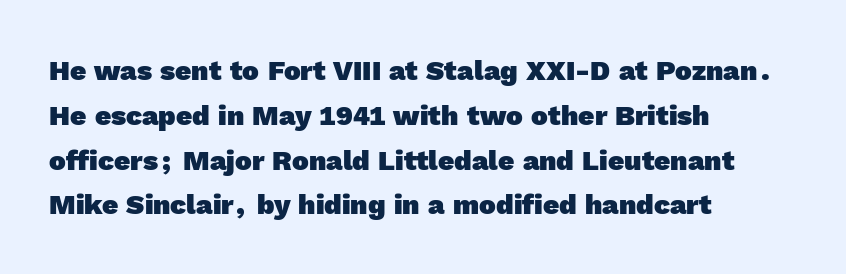
Q: Is the text bold? A: Yes.
Q: Is the typeface a serif or a sans-serif typeface? A: Sans-serif.
Q: Is the text underlined? A: No.
Q: How is the paragraph aligned? A: Left-aligned.
Q: Is the spacing between letters normal or unusually wide? A: Normal.
Q: Is the spacing between lines tight, normal or loose? A: Normal.
Q: Width (condensed, normal, or wide)? A: Normal.
Q: x-height? A: Medium.
Q: Monospaced? A: No.
